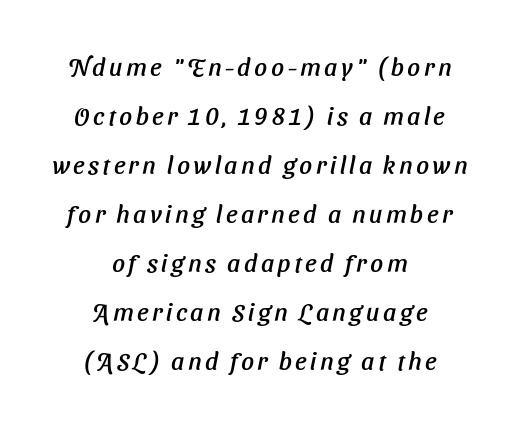
The image shows 25 px text type, italic (leaning right); set centered, loose line spacing (1.96x), not underlined.
